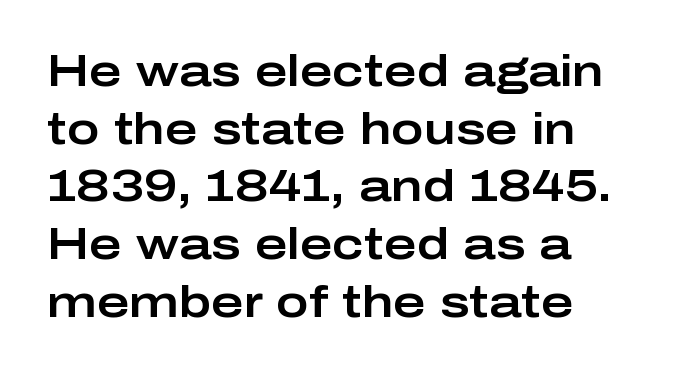
{"serif": "no", "italic": "no", "width": "wide", "stroke_contrast": "low", "x_height": "medium", "monospaced": "no", "underline": "no", "align": "left", "line_spacing": "normal", "line_spacing_ratio": 1.31, "letter_spacing": "normal", "letter_spacing_em": 0.0, "glyph_px": 44}
